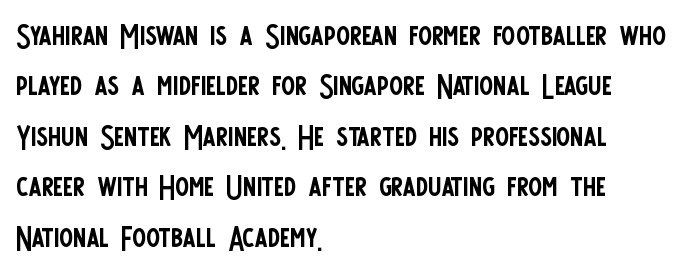
The image shows 41 px regular-weight, condensed sans-serif type, upright; set left-aligned, line spacing 1.23x, normal letter spacing, not underlined; low stroke contrast and a large x-height.
